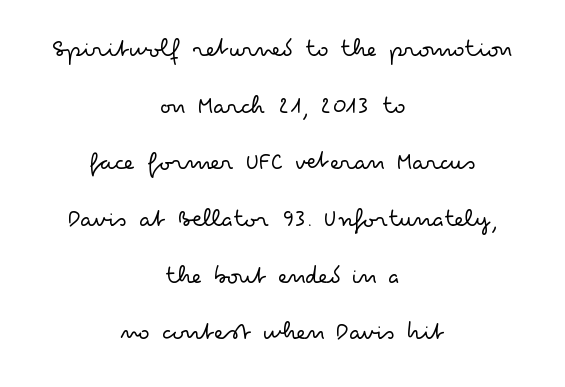
Type without underlining. Regarding leading, the lines here are spaced well apart. A typesetter would mark this as roman, not italic. The strokes carry an ordinary text weight at most. Neither beginnings nor endings align; midpoints do. Spacing between characters is what you'd get straight out of the box.
